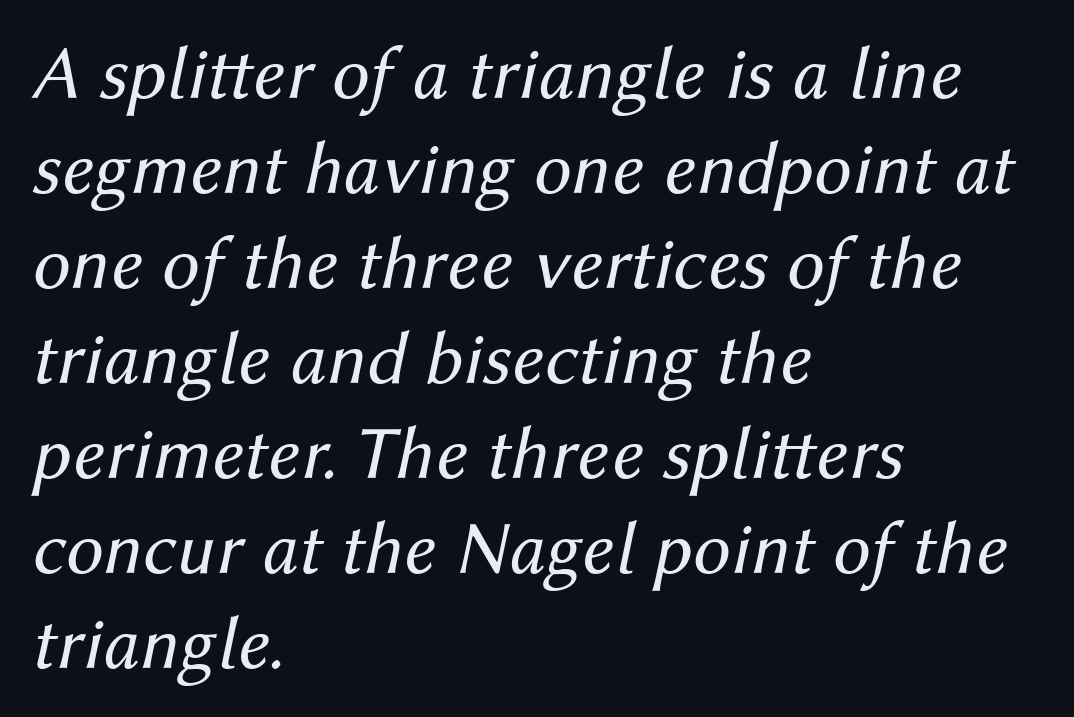
Underline: absent. Each new line begins a customary step beneath the previous one. Compared with ordinary roman type, these characters are visibly tilted. The rendering uses natural spacing where letterforms have individual widths. Compared with a typical body face, this is equally light or lighter still.
